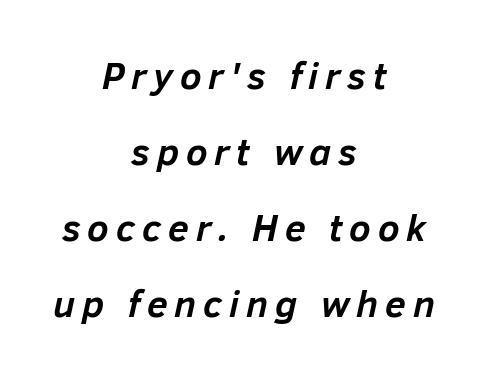
{"italic": "yes", "lean": "right", "slant_degrees": 12, "bold": "yes", "weight": "semibold", "width": "normal", "stroke_contrast": "low", "x_height": "medium", "monospaced": "no", "underline": "no", "align": "center", "line_spacing": "loose", "line_spacing_ratio": 2.0, "glyph_px": 38}
